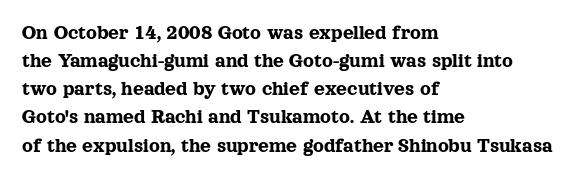
The image shows 21 px text type, upright; set left-aligned, normal line spacing (1.34x), normal letter spacing, not underlined.
